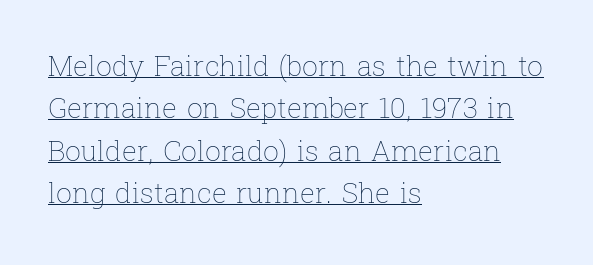
This sample is left-justified, so line endings fall wherever the words run out. Do the characters align in a grid? No, the font is proportional. Compared with typical paragraphs, the rows here are spaced about the same. Default kerning and tracking; the words read as compact shapes. The letters stand straight up with perfectly vertical stems. The sample's only ornament is a line tracing under the words.
